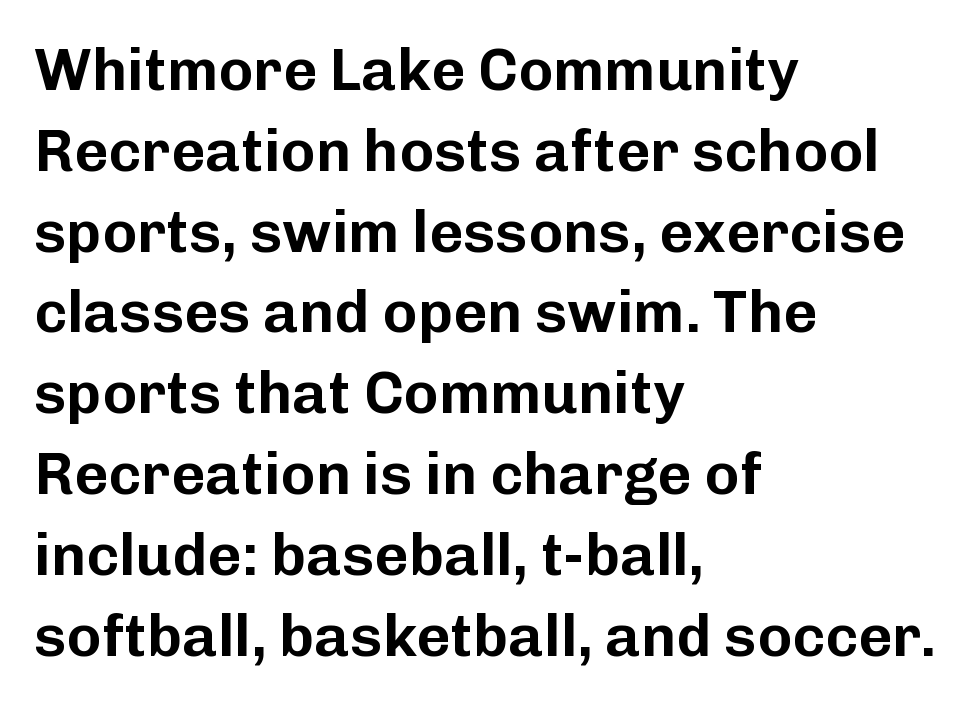
Q: Is the text italic (slanted)? A: No, it is upright.
Q: Is the typeface a serif or a sans-serif typeface? A: Sans-serif.
Q: Is the text underlined? A: No.
Q: How is the paragraph aligned? A: Left-aligned.
Q: Is the spacing between letters normal or unusually wide? A: Normal.
Q: Is the spacing between lines tight, normal or loose? A: Normal.
Q: Width (condensed, normal, or wide)? A: Normal.
Q: Stroke contrast? A: Low.
Q: x-height? A: Medium.
Q: Monospaced? A: No.
